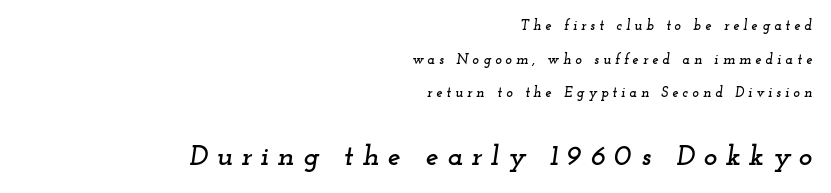
The image shows 29 px wide serif type, italic (leaning right); set right-aligned, loose line spacing (2.41x), unusually wide letter spacing (+0.29 em), not underlined; the second (bottom) block is 2.07x larger; low stroke contrast and a small x-height.
